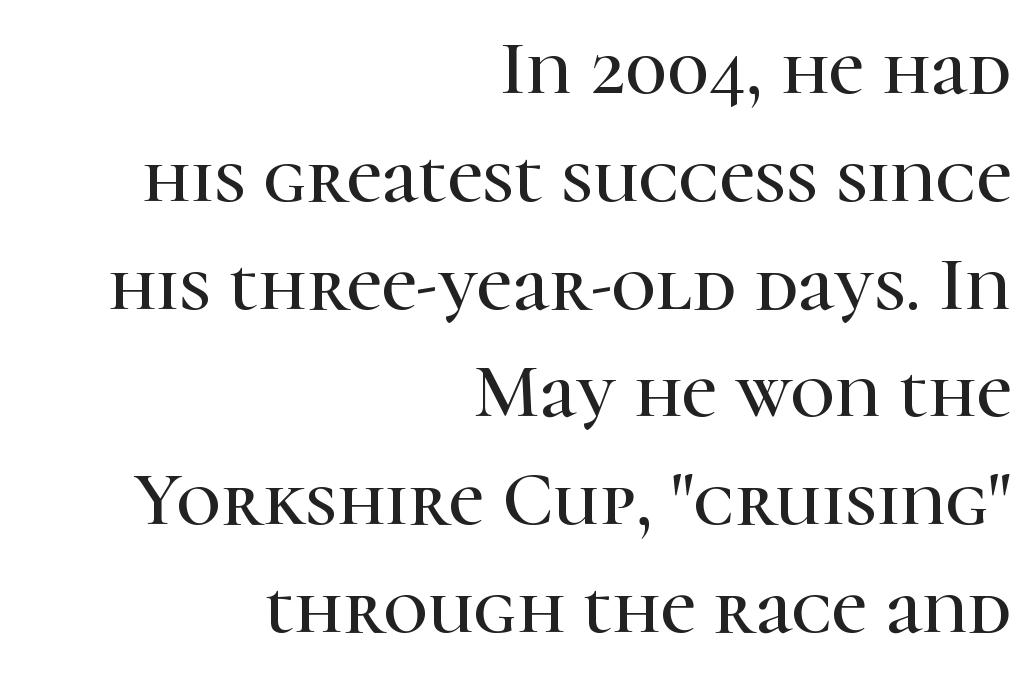
The specimen omits any rule beneath the text block's lines. Characters remain perfectly vertical along every line. The rendering keeps characters at their native spacing. Proportional: the letters do not fall into vertical columns. The paragraph has a hard right edge and a soft left edge.
